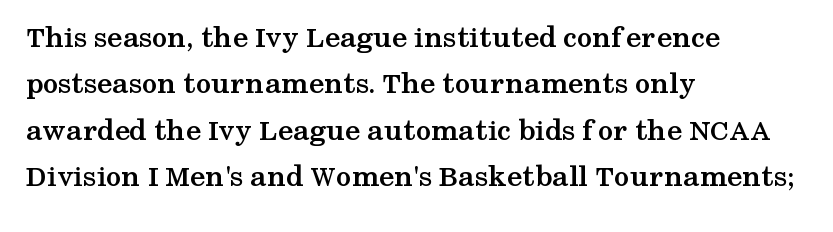
{"serif": "yes", "italic": "no", "bold": "yes", "weight": "semibold", "width": "wide", "stroke_contrast": "medium", "x_height": "medium", "monospaced": "no", "underline": "no", "align": "left", "line_spacing": "normal", "line_spacing_ratio": 1.5, "letter_spacing": "normal", "letter_spacing_em": 0.0, "glyph_px": 31}
